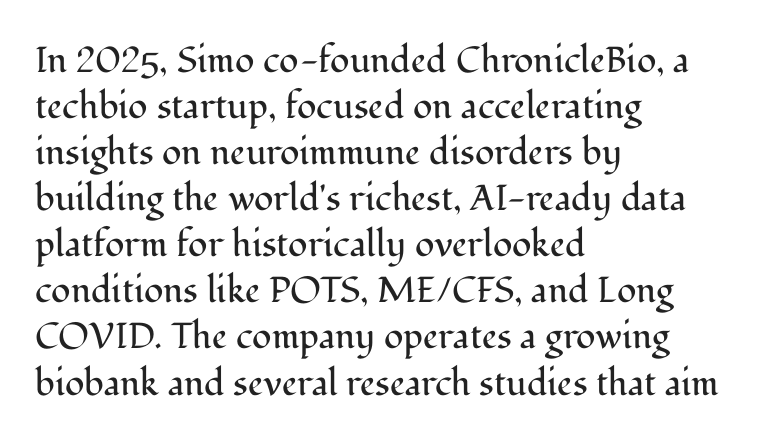
Nobody touched the tracking dial on this one. Font category for this specimen: serif. Heaviness? Minimal to ordinary, like unemphasized prose. Underline: absent. The rendering uses a moderate line-height, typical for paragraphs. Every row of glyphs begins at an identical x-position on the left.
